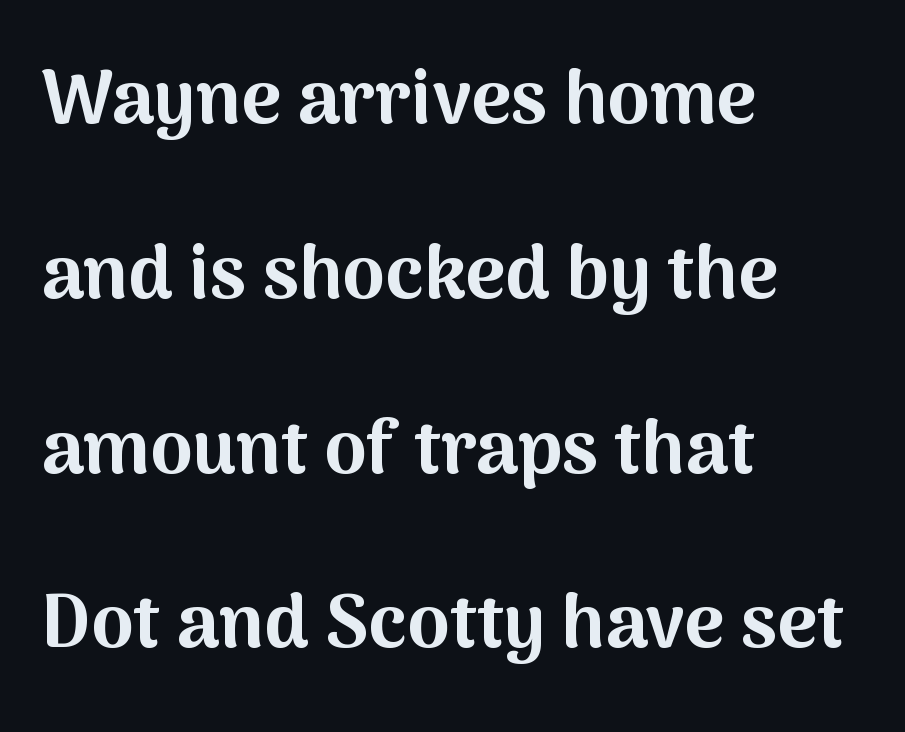
The image shows 76 px bold sans-serif type, upright; set left-aligned, loose line spacing (2.3x), normal letter spacing, not underlined; medium stroke contrast and a medium x-height.
